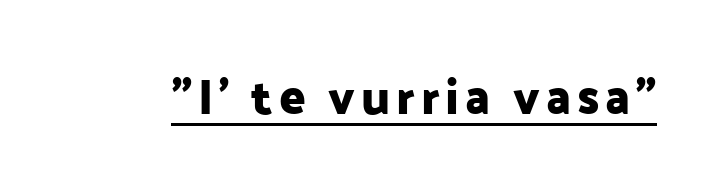
Q: Is the text italic (slanted)? A: No, it is upright.
Q: Is the typeface a serif or a sans-serif typeface? A: Sans-serif.
Q: Is the text underlined? A: Yes.
Q: Width (condensed, normal, or wide)? A: Normal.
Q: Stroke contrast? A: Low.
Q: x-height? A: Medium.
Q: Monospaced? A: No.
